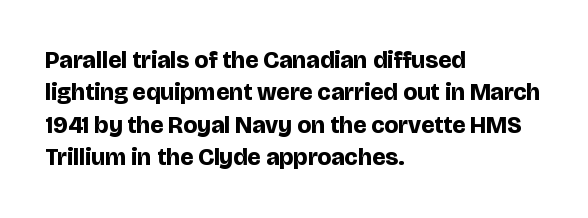
The image shows 24 px bold type, upright; set left-aligned, normal line spacing (1.35x), normal letter spacing, not underlined.
